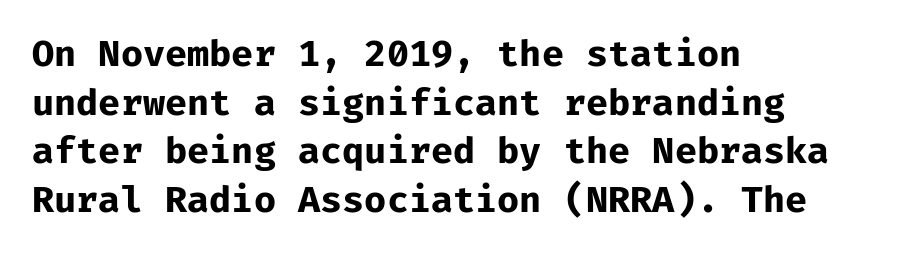
Q: Is the text bold? A: Yes.
Q: Is the text italic (slanted)? A: No, it is upright.
Q: Is the typeface a serif or a sans-serif typeface? A: Sans-serif.
Q: Is the text underlined? A: No.
Q: How is the paragraph aligned? A: Left-aligned.
Q: Is the spacing between letters normal or unusually wide? A: Normal.
Q: Is the spacing between lines tight, normal or loose? A: Normal.
Q: Width (condensed, normal, or wide)? A: Normal.
Q: Stroke contrast? A: Low.
Q: x-height? A: Medium.
Q: Monospaced? A: Yes.
